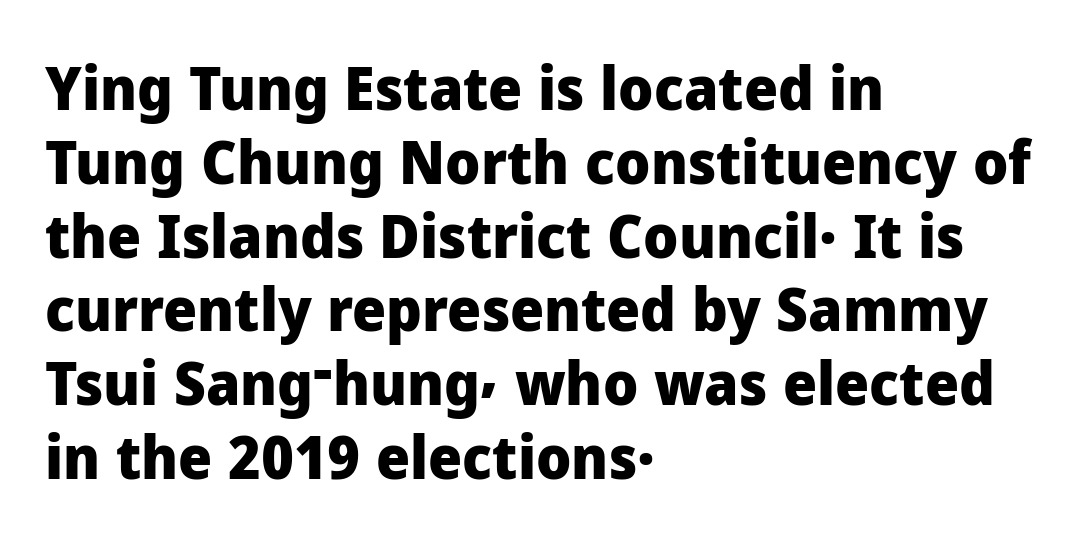
Q: Is the text bold? A: Yes.
Q: Is the text italic (slanted)? A: No, it is upright.
Q: Is the typeface a serif or a sans-serif typeface? A: Sans-serif.
Q: Is the text underlined? A: No.
Q: How is the paragraph aligned? A: Left-aligned.
Q: Is the spacing between letters normal or unusually wide? A: Normal.
Q: Width (condensed, normal, or wide)? A: Normal.
Q: Stroke contrast? A: Low.
Q: x-height? A: Medium.
Q: Monospaced? A: No.
